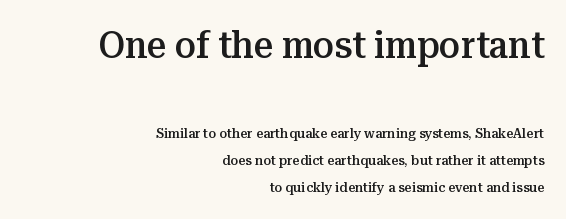
{"serif": "yes", "italic": "no", "bold": "semi", "weight": "semibold", "width": "normal", "stroke_contrast": "medium", "x_height": "medium", "monospaced": "no", "underline": "no", "align": "right", "line_spacing": "loose", "line_spacing_ratio": 1.92, "letter_spacing": "normal", "letter_spacing_em": 0.0, "larger_block": "first", "size_ratio": 2.71, "glyph_px": 38}
